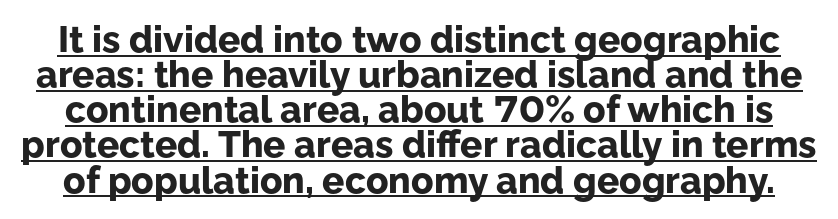
The image shows 37 px bold sans-serif type, upright; set tight line spacing (0.95x), normal letter spacing, underlined; low stroke contrast and a medium x-height.
